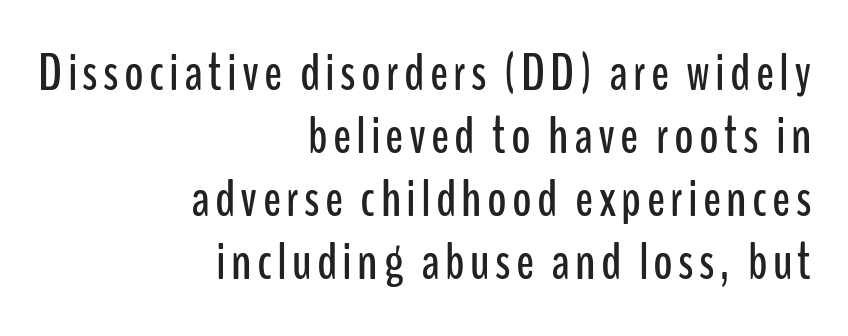
{"serif": "no", "italic": "no", "width": "condensed", "stroke_contrast": "low", "x_height": "medium", "monospaced": "no", "underline": "no", "align": "right", "line_spacing_ratio": 1.19, "glyph_px": 53}
